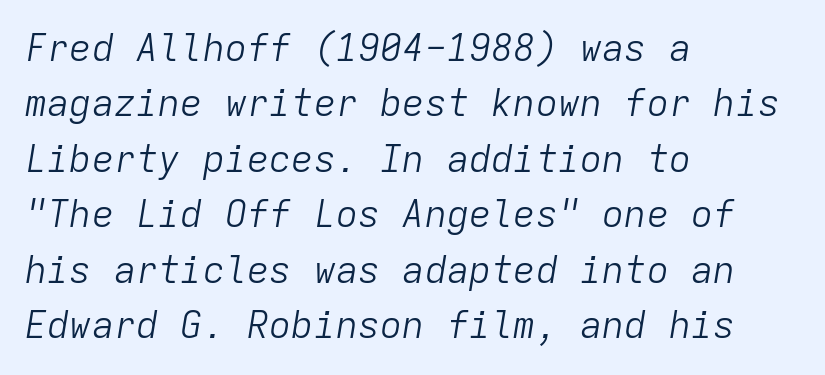
Unmarked baselines from the first word to the last. The rendering uses typewriter-style spacing with identical character cells. Notice how the passage keeps a crisp vertical edge on the left only. Summary of weight: not heavy and not bold.
